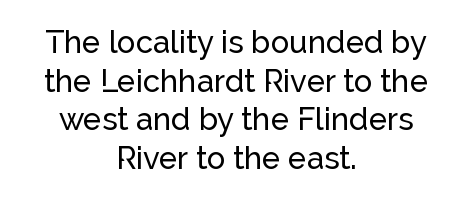
The image shows 31 px sans-serif type, upright; set centered, normal line spacing (1.25x), normal letter spacing, not underlined; low stroke contrast and a medium x-height.
